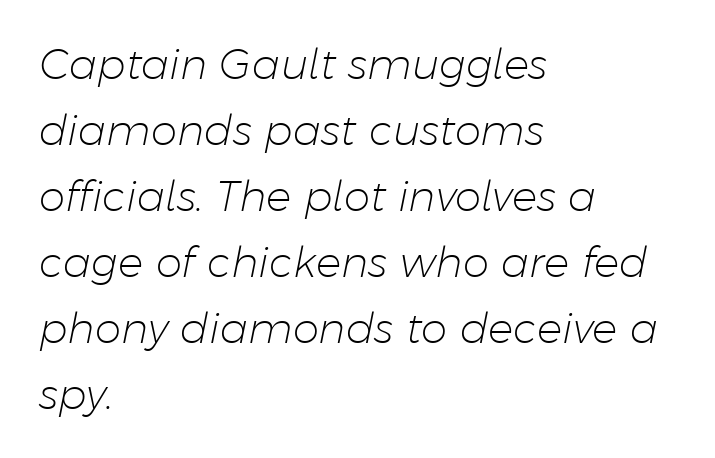
{"italic": "yes", "lean": "right", "slant_degrees": 11, "bold": "no", "weight": "light", "width": "normal", "stroke_contrast": "low", "x_height": "medium", "monospaced": "no", "underline": "no", "align": "left", "line_spacing": "normal", "line_spacing_ratio": 1.57, "letter_spacing": "normal", "letter_spacing_em": 0.0, "glyph_px": 42}
